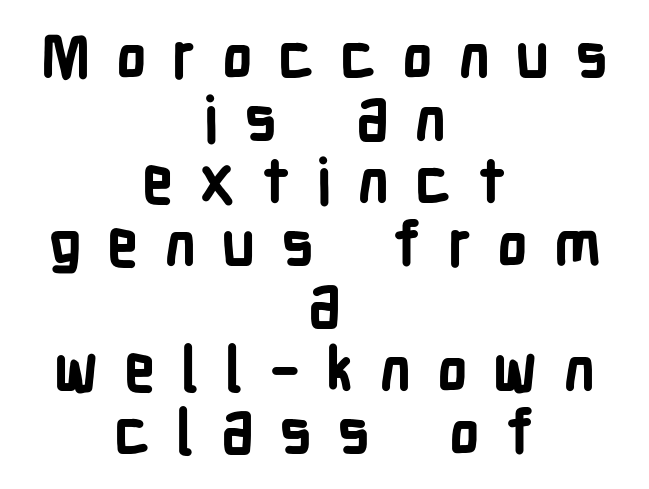
Q: Is the text bold? A: Yes.
Q: Is the text italic (slanted)? A: No, it is upright.
Q: Is the typeface a serif or a sans-serif typeface? A: Sans-serif.
Q: Is the text underlined? A: No.
Q: How is the paragraph aligned? A: Centered.
Q: Is the spacing between letters normal or unusually wide? A: Unusually wide.
Q: Is the spacing between lines tight, normal or loose? A: Tight.
Q: Width (condensed, normal, or wide)? A: Condensed.
Q: Stroke contrast? A: Low.
Q: x-height? A: Medium.
Q: Monospaced? A: No.
